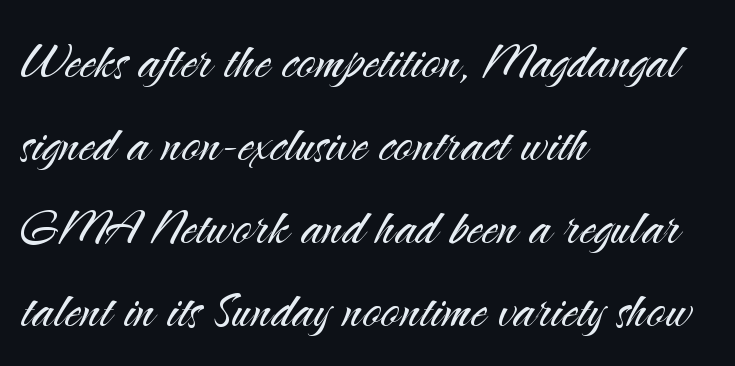
The image shows 63 px light sans-serif type; set left-aligned, normal line spacing (1.32x), normal letter spacing, not underlined; medium stroke contrast and a small x-height.
